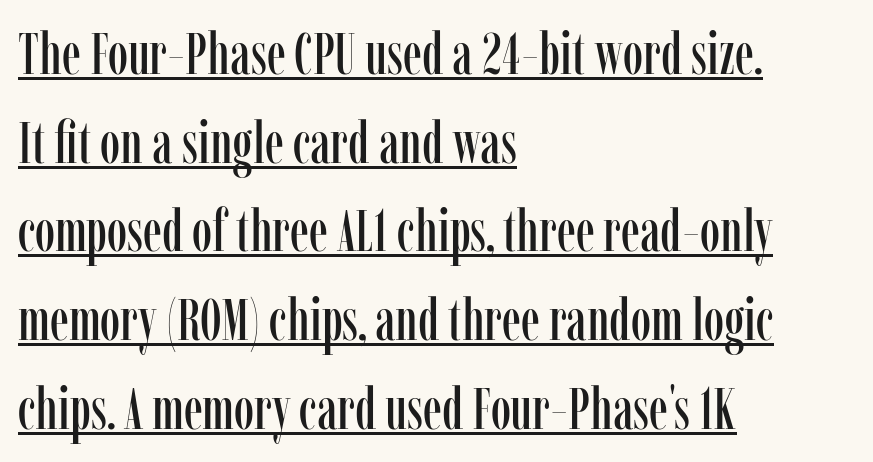
The rendering uses natural spacing where letterforms have individual widths. Type style note: has serifs. The words here are underlined. The rendering anchors every line to the left-hand side.
